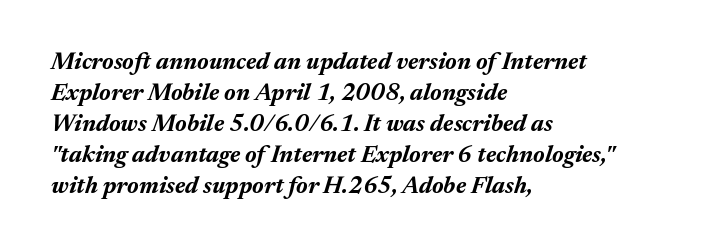
Q: Is the text bold? A: Yes.
Q: Is the text italic (slanted)? A: Yes, it leans right by about 17 degrees.
Q: Is the text underlined? A: No.
Q: How is the paragraph aligned? A: Left-aligned.
Q: Is the spacing between letters normal or unusually wide? A: Normal.
Q: Is the spacing between lines tight, normal or loose? A: Normal.
